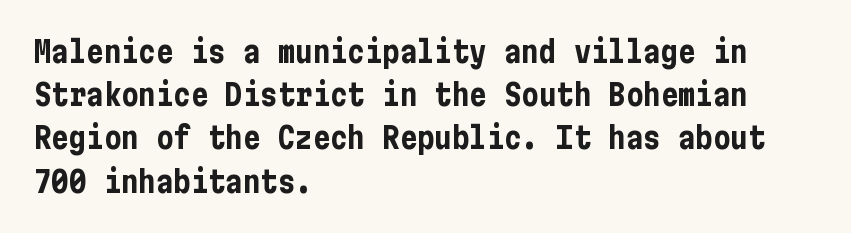
{"serif": "no", "italic": "no", "bold": "yes", "weight": "bold", "width": "condensed", "stroke_contrast": "low", "x_height": "medium", "underline": "no", "align": "left", "line_spacing": "normal", "line_spacing_ratio": 1.49, "letter_spacing": "normal", "letter_spacing_em": 0.0, "glyph_px": 29}
